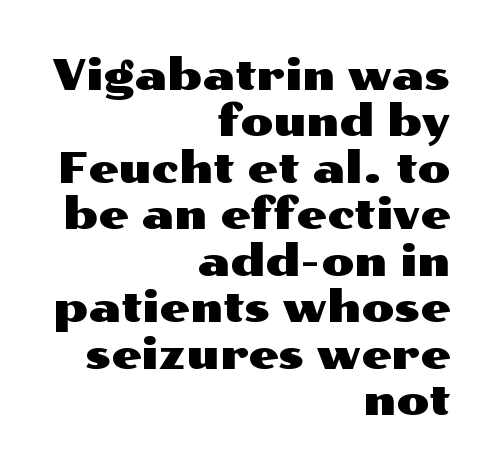
Q: Is the text italic (slanted)? A: No, it is upright.
Q: Is the typeface a serif or a sans-serif typeface? A: Sans-serif.
Q: Is the text underlined? A: No.
Q: How is the paragraph aligned? A: Right-aligned.
Q: Is the spacing between letters normal or unusually wide? A: Normal.
Q: Is the spacing between lines tight, normal or loose? A: Tight.
Q: Width (condensed, normal, or wide)? A: Wide.
Q: Stroke contrast? A: Medium.
Q: x-height? A: Medium.
Q: Monospaced? A: No.
